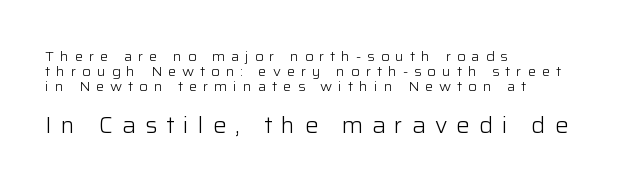
Q: Is the text bold? A: No.
Q: Is the text italic (slanted)? A: No, it is upright.
Q: Is the text underlined? A: No.
Q: How is the paragraph aligned? A: Left-aligned.
Q: Is the spacing between letters normal or unusually wide? A: Unusually wide.
Q: Is the spacing between lines tight, normal or loose? A: Tight.
Q: Which block of text is set in a larger size, the first (top) or the second (bottom)? A: The second (bottom) one.
